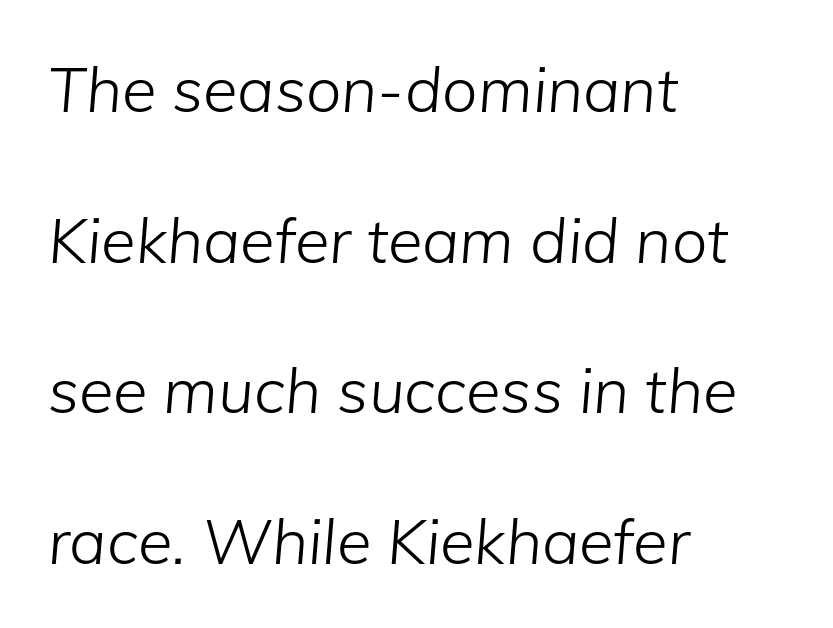
{"italic": "yes", "lean": "right", "slant_degrees": 5, "bold": "no", "weight": "light", "width": "normal", "stroke_contrast": "low", "x_height": "medium", "monospaced": "no", "underline": "no", "align": "left", "line_spacing": "loose", "line_spacing_ratio": 2.39, "letter_spacing": "normal", "letter_spacing_em": 0.0, "glyph_px": 63}
